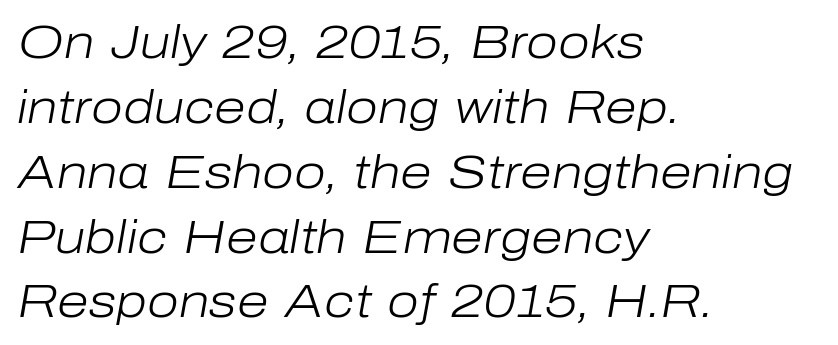
The image shows 46 px light type, italic (leaning right); set left-aligned, normal line spacing (1.41x), normal letter spacing, not underlined; low stroke contrast and a medium x-height.
